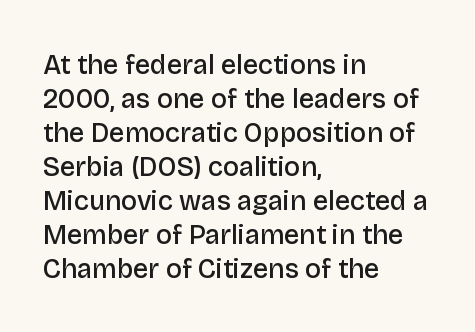
{"italic": "no", "bold": "semi", "underline": "no", "align": "left", "line_spacing": "normal", "line_spacing_ratio": 1.26, "letter_spacing": "normal", "letter_spacing_em": 0.0, "glyph_px": 27}
